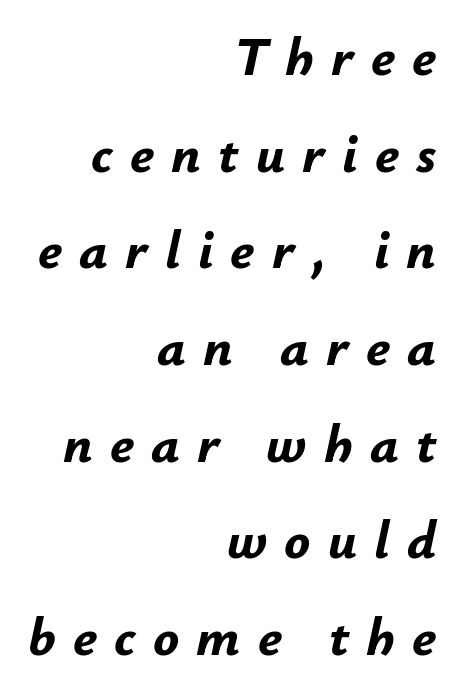
The rendering uses natural spacing where letterforms have individual widths. These lines stack with their right ends in a neat column. Any mark beneath the type? The region is blank. Summary of weight: heavy, a full bold. Notice how the stems are inclined rather than vertical — that's the hallmark of italics. These lines have a slow, spaced-out rhythm from letter to letter.
